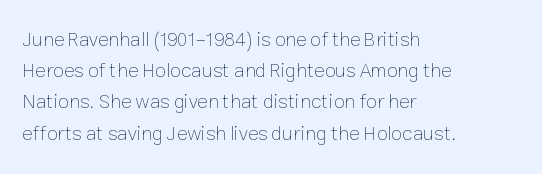
The image shows 20 px text type, upright; set left-aligned, normal line spacing (1.56x), normal letter spacing, not underlined.
